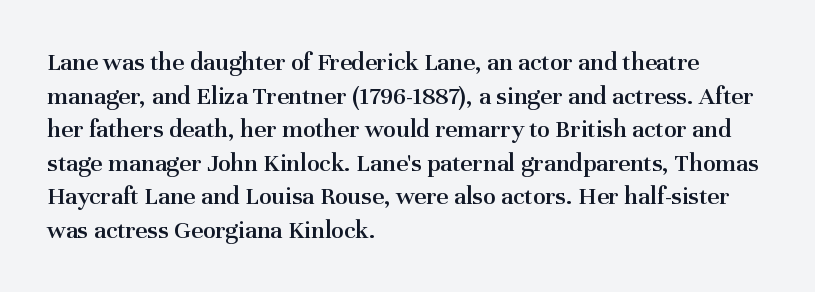
The image shows 26 px text type, upright; set left-aligned, normal line spacing (1.29x), normal letter spacing, not underlined.
